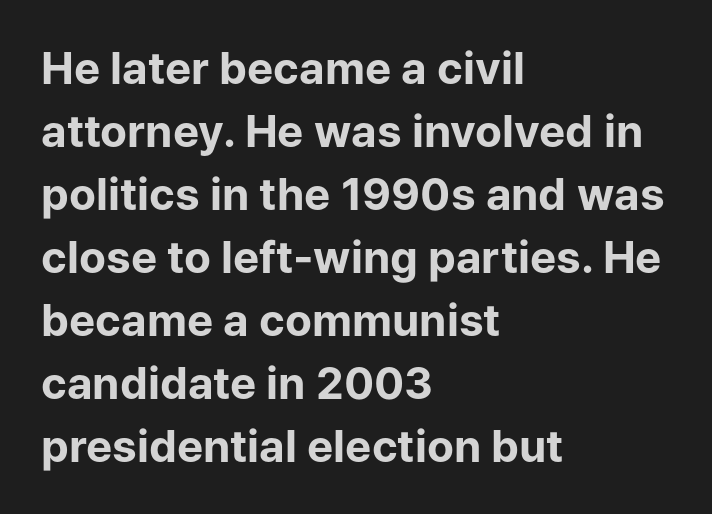
The image shows 44 px bold sans-serif type, upright; set left-aligned, normal line spacing (1.43x), normal letter spacing, not underlined; low stroke contrast and a medium x-height.
